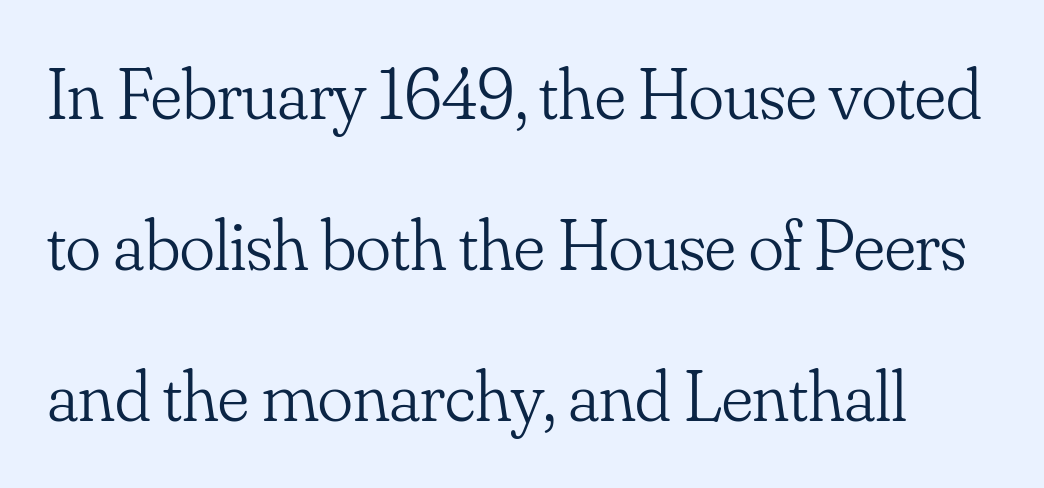
{"serif": "yes", "italic": "no", "bold": "no", "weight": "light", "width": "normal", "stroke_contrast": "low", "x_height": "small", "monospaced": "no", "underline": "no", "line_spacing": "loose", "line_spacing_ratio": 2.07, "letter_spacing": "normal", "letter_spacing_em": 0.0, "glyph_px": 73}
